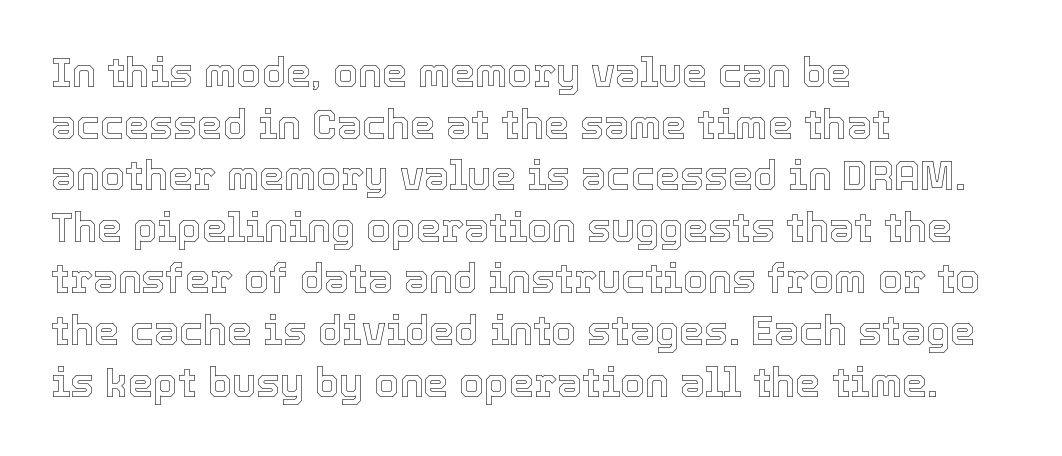
The image shows 40 px text type, upright; set left-aligned, normal line spacing (1.29x), normal letter spacing, not underlined; a medium x-height.
